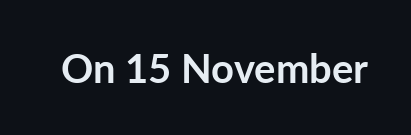
Q: Is the text bold? A: Yes.
Q: Is the text italic (slanted)? A: No, it is upright.
Q: Is the typeface a serif or a sans-serif typeface? A: Sans-serif.
Q: Is the text underlined? A: No.
Q: Is the spacing between letters normal or unusually wide? A: Normal.
Q: Width (condensed, normal, or wide)? A: Normal.
Q: Stroke contrast? A: Low.
Q: x-height? A: Medium.
Q: Monospaced? A: No.
